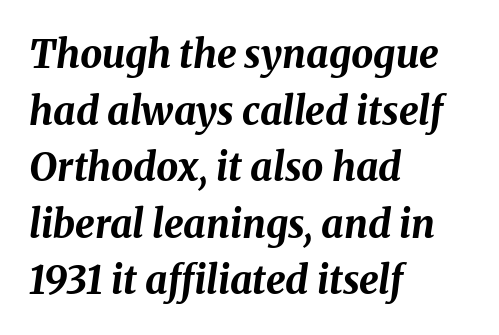
{"italic": "yes", "lean": "right", "slant_degrees": 8, "bold": "yes", "weight": "bold", "width": "normal", "stroke_contrast": "medium", "x_height": "medium", "monospaced": "no", "underline": "no", "align": "left", "line_spacing": "normal", "line_spacing_ratio": 1.45, "letter_spacing": "normal", "letter_spacing_em": 0.0, "glyph_px": 39}
